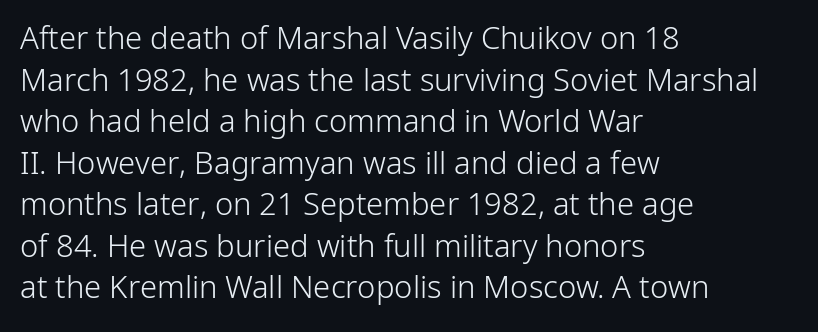
Q: Is the text bold? A: No.
Q: Is the text italic (slanted)? A: No, it is upright.
Q: Is the typeface a serif or a sans-serif typeface? A: Sans-serif.
Q: Is the text underlined? A: No.
Q: How is the paragraph aligned? A: Left-aligned.
Q: Is the spacing between letters normal or unusually wide? A: Normal.
Q: Is the spacing between lines tight, normal or loose? A: Normal.
Q: Width (condensed, normal, or wide)? A: Normal.
Q: Stroke contrast? A: Low.
Q: x-height? A: Medium.
Q: Monospaced? A: No.
